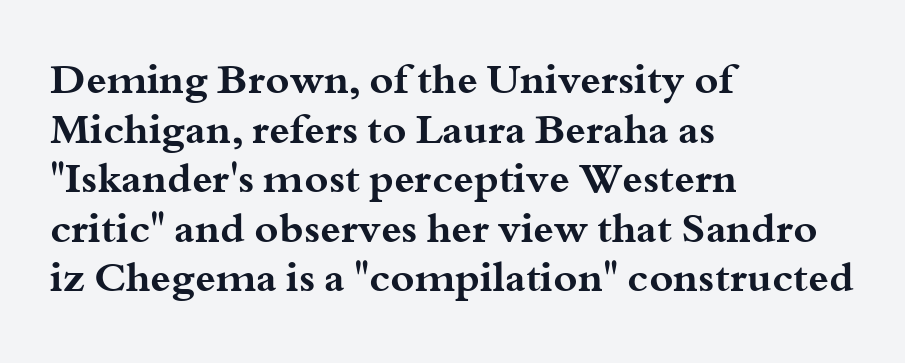
The passage shown is typed in a proportional face where columns would drift. Is the type bold? Yes — the strokes are clearly thick and heavy. Is this a sans? No — the strokes have serifs. No word sits above an underline. The axis of the letterforms is exactly vertical.
